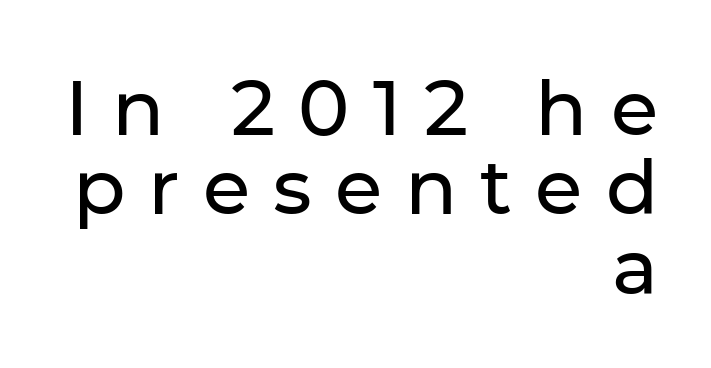
Q: Is the text italic (slanted)? A: No, it is upright.
Q: Is the typeface a serif or a sans-serif typeface? A: Sans-serif.
Q: Is the text underlined? A: No.
Q: How is the paragraph aligned? A: Right-aligned.
Q: Is the spacing between letters normal or unusually wide? A: Unusually wide.
Q: Is the spacing between lines tight, normal or loose? A: Tight.
Q: Width (condensed, normal, or wide)? A: Normal.
Q: Stroke contrast? A: Low.
Q: x-height? A: Medium.
Q: Monospaced? A: No.
